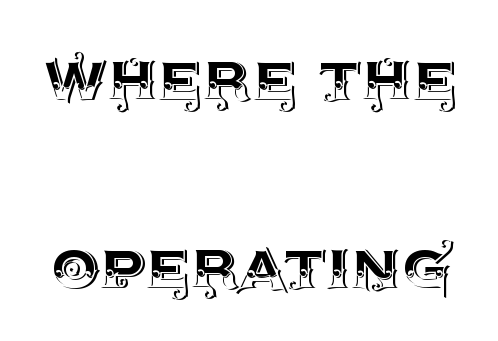
Each new line begins a long way beneath the previous one. This is roman type, the default non-slanted kind. Each letter keeps its own natural width here, so spacing adapts to shape. Quick note: underline off.
